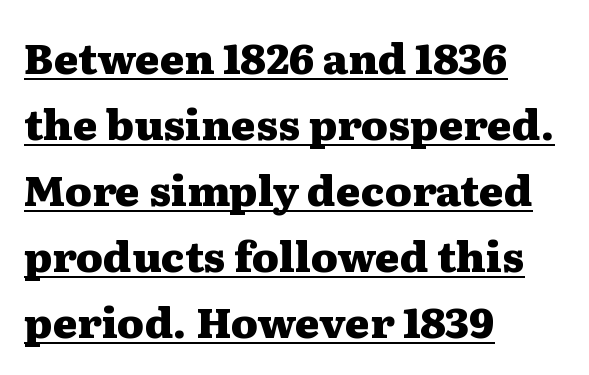
The image shows 42 px heavy, wide serif type, upright; set left-aligned, normal line spacing (1.57x), normal letter spacing, underlined; medium stroke contrast and a medium x-height.
